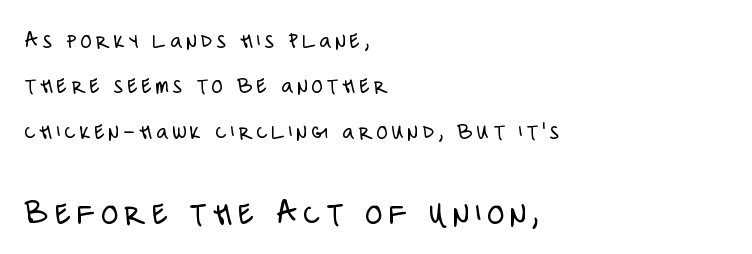
Stems here are at most as thick as an everyday book face. Proportional: the letters do not fall into vertical columns. Lines of text with bare space underneath. The axis of the letterforms is exactly vertical. The letters carry no serifs — their stems end cleanly without finishing strokes.
